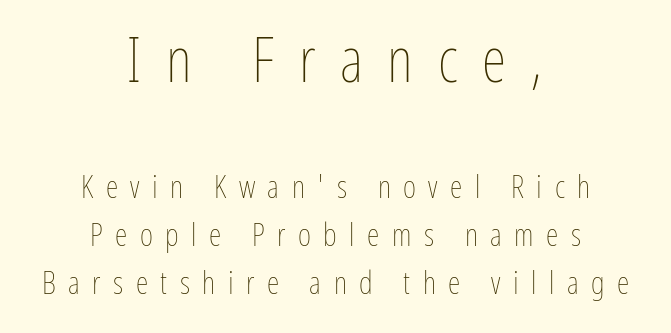
{"italic": "no", "bold": "no", "weight": "thin", "width": "condensed", "stroke_contrast": "low", "x_height": "medium", "monospaced": "no", "underline": "no", "align": "center", "line_spacing": "normal", "line_spacing_ratio": 1.49, "letter_spacing": "wide", "letter_spacing_em": 0.39, "larger_block": "first", "size_ratio": 1.97, "glyph_px": 63}
